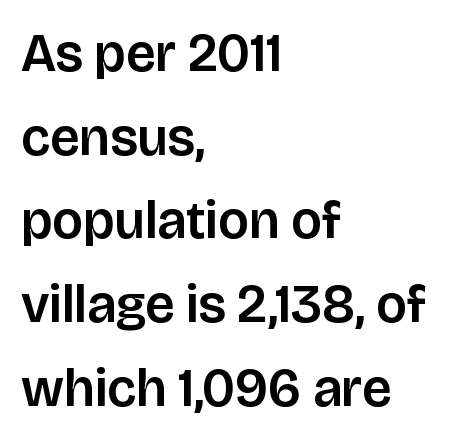
Serifs: no, the terminals of the letterforms are clean. These lines stack with their left ends in a neat column. This sample has the flowing, uneven cadence of proportional lettering. Baseline-to-baseline distance is the conventional proportion of letter height.
